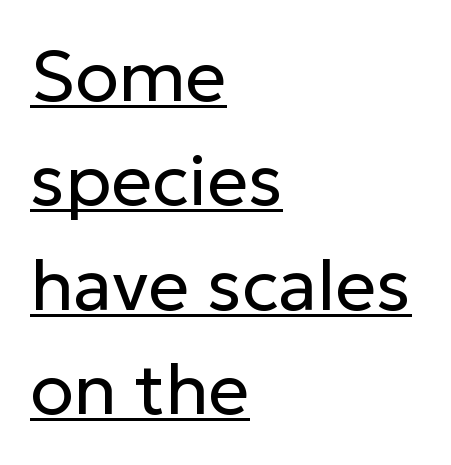
The image shows 72 px regular-weight sans-serif type, upright; set left-aligned, normal line spacing (1.45x), normal letter spacing, underlined; low stroke contrast and a medium x-height.
